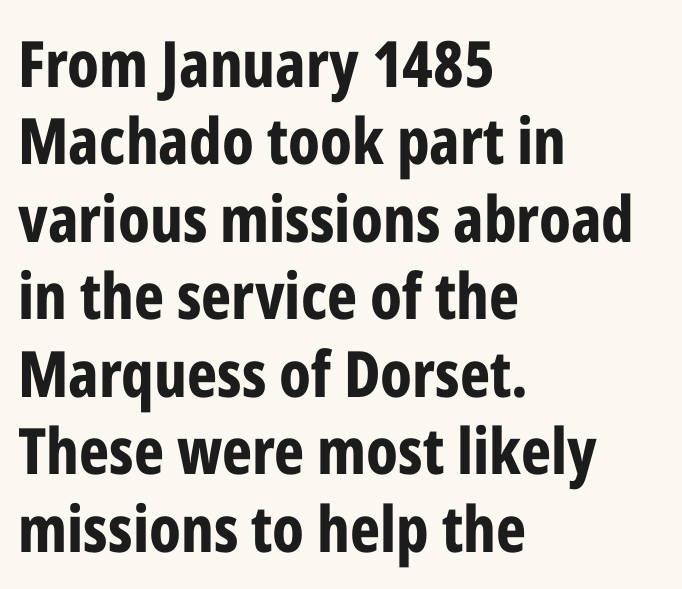
{"serif": "no", "italic": "no", "bold": "yes", "weight": "bold", "width": "condensed", "stroke_contrast": "low", "x_height": "medium", "monospaced": "no", "underline": "no", "align": "left", "line_spacing_ratio": 1.21, "letter_spacing": "normal", "letter_spacing_em": 0.0, "glyph_px": 64}
